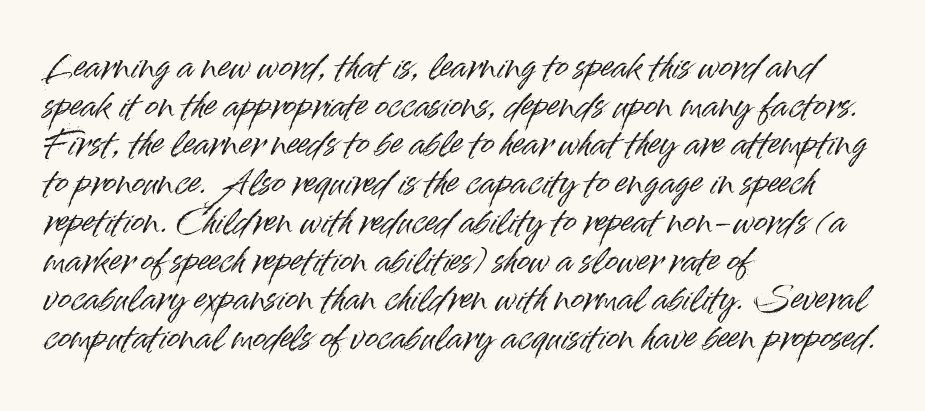
{"serif": "no", "width": "normal", "stroke_contrast": "high", "x_height": "small", "monospaced": "no", "underline": "no", "align": "left", "line_spacing_ratio": 1.21, "letter_spacing": "normal", "letter_spacing_em": 0.0, "glyph_px": 32}
